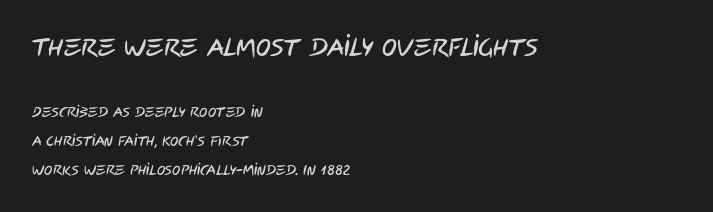
The image shows 25 px text type; set left-aligned, loose line spacing (2.06x), normal letter spacing, not underlined; the first (top) block is 1.79x larger.
